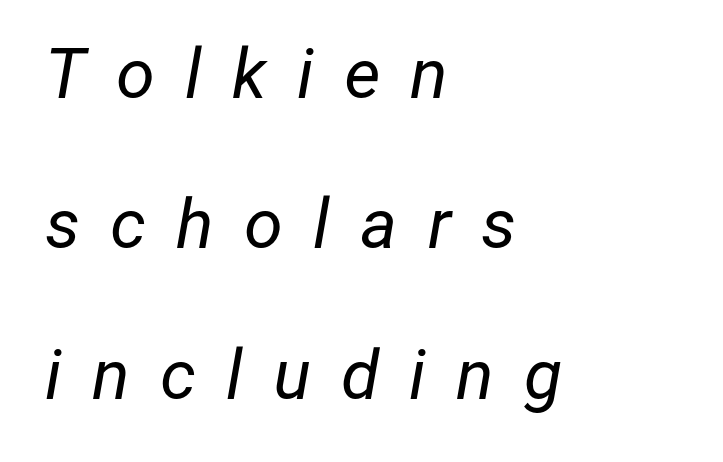
The image shows 70 px regular-weight type, italic (leaning right); set left-aligned, loose line spacing (2.15x), unusually wide letter spacing (+0.43 em), not underlined; low stroke contrast and a medium x-height.
